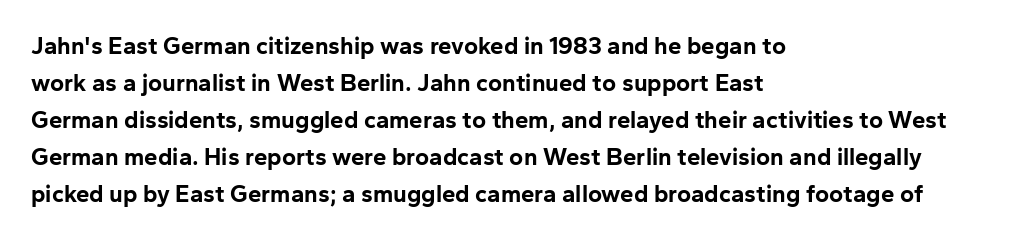
The image shows 24 px bold type, upright; set left-aligned, normal line spacing (1.54x), normal letter spacing, not underlined.
